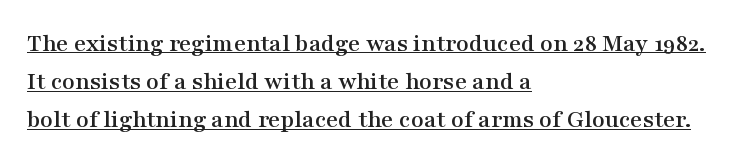
This sample carries an underscore along the baseline area. If you measured baseline to baseline, you'd find a middling distance. If you drew a ruler down the left edge, every line would touch it. Students, note that the glyphs here touch the page at normal intervals.
